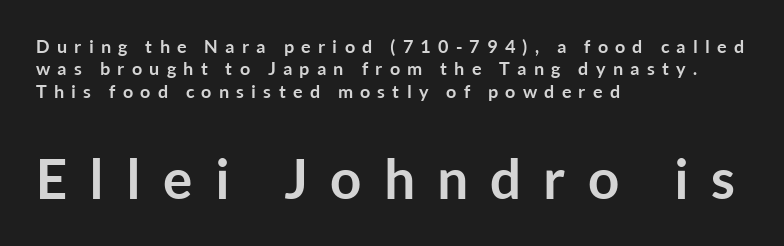
{"serif": "no", "italic": "no", "bold": "yes", "weight": "semibold", "width": "normal", "stroke_contrast": "low", "x_height": "medium", "monospaced": "no", "underline": "no", "align": "left", "line_spacing": "normal", "line_spacing_ratio": 1.25, "letter_spacing": "wide", "letter_spacing_em": 0.4, "larger_block": "second", "size_ratio": 3.06, "glyph_px": 55}
